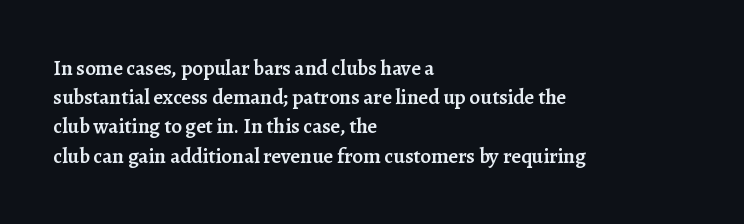
The image shows 21 px text type, upright; set left-aligned, normal line spacing (1.39x), normal letter spacing, not underlined.
